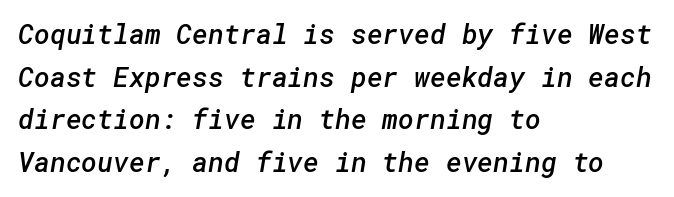
Typesetter's note: demi weight, one step under bold. Inter-character spacing is left at the font's built-in metrics. The space between consecutive lines is moderate. The paragraph shown leans on its left margin.
